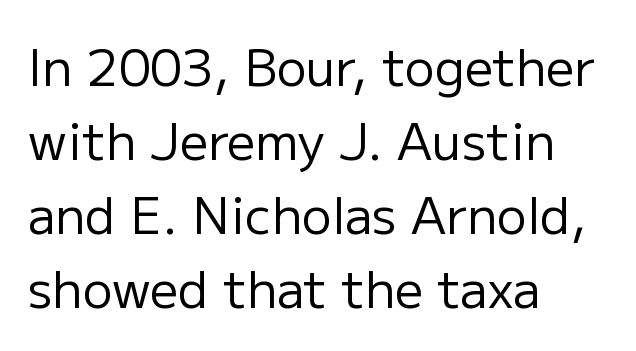
{"serif": "no", "italic": "no", "bold": "no", "weight": "regular", "width": "normal", "stroke_contrast": "low", "x_height": "medium", "monospaced": "no", "underline": "no", "align": "left", "line_spacing": "normal", "line_spacing_ratio": 1.48, "letter_spacing": "normal", "letter_spacing_em": 0.0, "glyph_px": 50}
